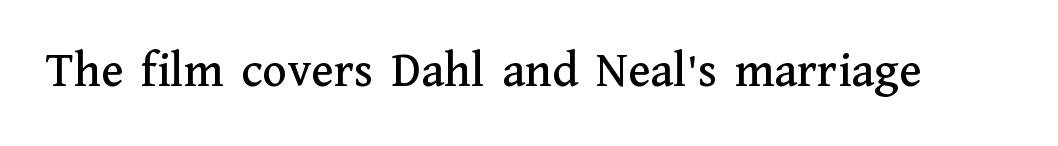
The image shows 51 px serif type, upright; set normal letter spacing, not underlined; medium stroke contrast and a medium x-height.
